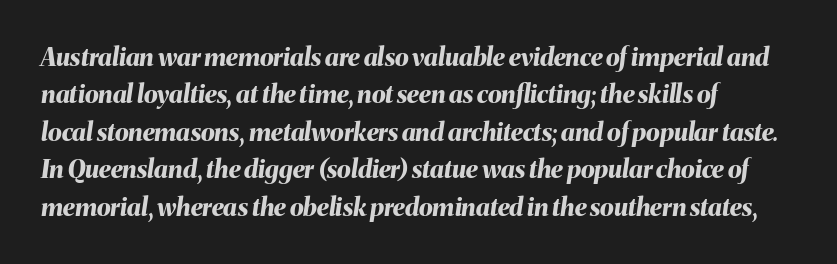
Q: Is the text bold? A: Yes.
Q: Is the text italic (slanted)? A: Yes, it leans right by about 8 degrees.
Q: Is the text underlined? A: No.
Q: How is the paragraph aligned? A: Left-aligned.
Q: Is the spacing between letters normal or unusually wide? A: Normal.
Q: Is the spacing between lines tight, normal or loose? A: Normal.
